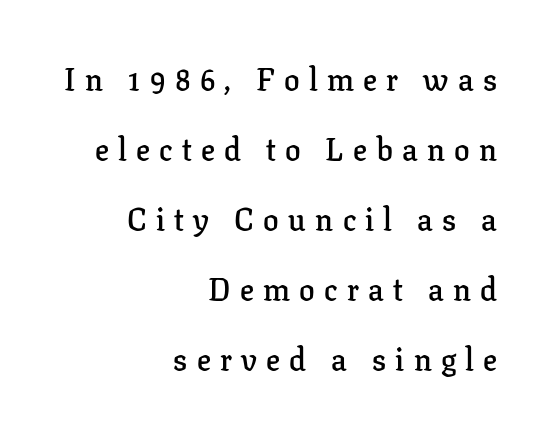
The image shows 31 px semibold serif type, upright; set right-aligned, loose line spacing (2.26x), unusually wide letter spacing (+0.3 em), not underlined; low stroke contrast and a medium x-height.
